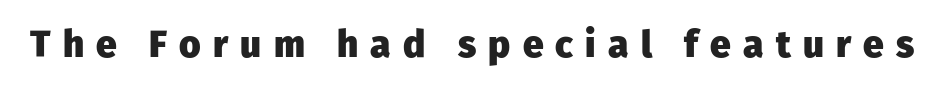
{"serif": "no", "italic": "no", "bold": "yes", "weight": "heavy", "width": "normal", "stroke_contrast": "low", "x_height": "medium", "monospaced": "no", "underline": "no", "letter_spacing": "wide", "letter_spacing_em": 0.33, "glyph_px": 37}
